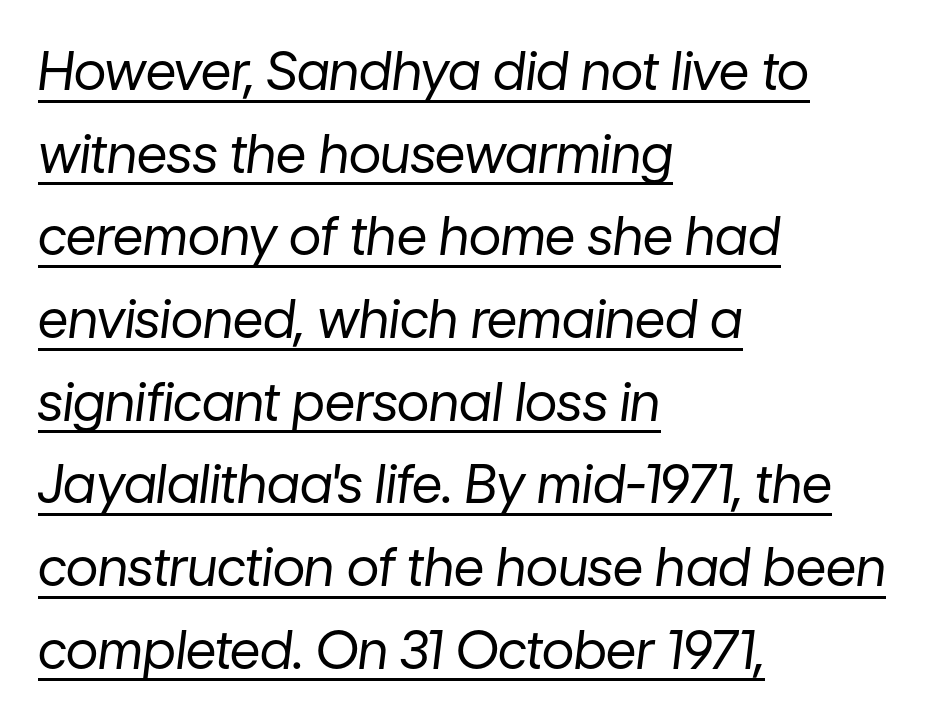
You could not count columns in this text — the font is proportionally spaced. A typographer would call this underscored text. Teacher's note: observe the even left margin — that is flush-left alignment. Evenly set lines give the paragraph a standard silhouette. This reads as an unemphasized weight, regular at the heaviest.
